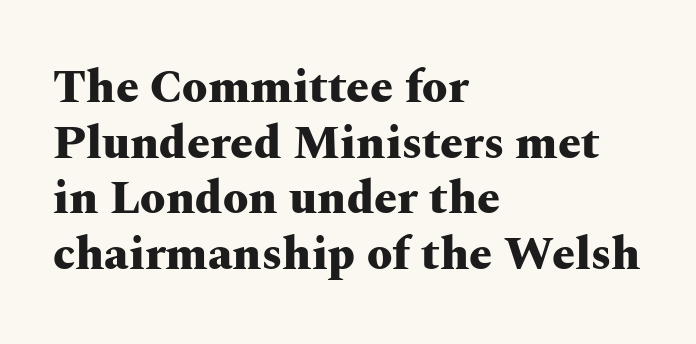
The image shows 46 px heavy, wide serif type, upright; set left-aligned, line spacing 1.21x, normal letter spacing, not underlined; medium stroke contrast and a medium x-height.
